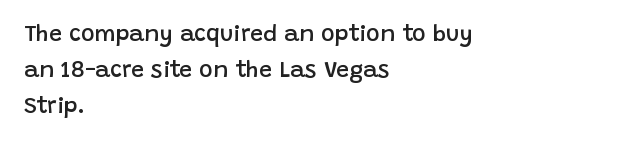
The image shows 23 px text type, upright; set left-aligned, normal line spacing (1.56x), normal letter spacing, not underlined.
